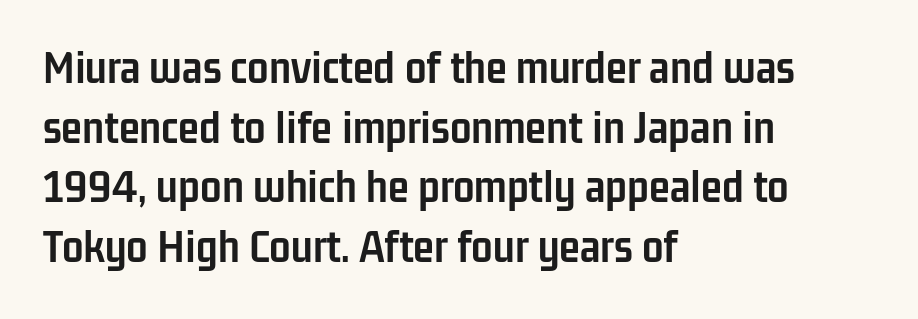
{"serif": "no", "italic": "no", "bold": "yes", "weight": "semibold", "width": "condensed", "stroke_contrast": "low", "x_height": "medium", "monospaced": "no", "underline": "no", "align": "left", "line_spacing_ratio": 1.24, "letter_spacing": "normal", "letter_spacing_em": 0.0, "glyph_px": 48}
